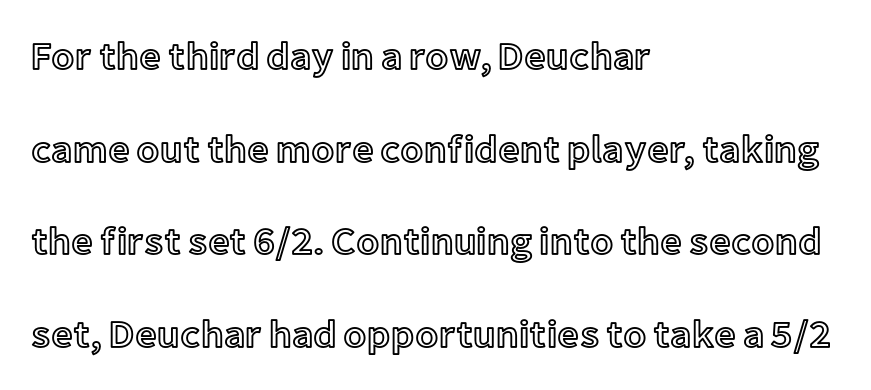
Q: Is the text italic (slanted)? A: No, it is upright.
Q: Is the text underlined? A: No.
Q: How is the paragraph aligned? A: Left-aligned.
Q: Is the spacing between letters normal or unusually wide? A: Normal.
Q: Is the spacing between lines tight, normal or loose? A: Loose.
Q: Width (condensed, normal, or wide)? A: Normal.
Q: x-height? A: Medium.
Q: Monospaced? A: No.
